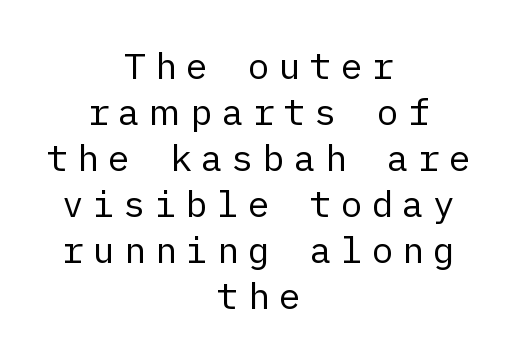
Q: Is the text bold? A: No.
Q: Is the text italic (slanted)? A: No, it is upright.
Q: Is the typeface a serif or a sans-serif typeface? A: Sans-serif.
Q: Is the text underlined? A: No.
Q: How is the paragraph aligned? A: Centered.
Q: Is the spacing between letters normal or unusually wide? A: Unusually wide.
Q: Is the spacing between lines tight, normal or loose? A: Normal.
Q: Width (condensed, normal, or wide)? A: Normal.
Q: Stroke contrast? A: Low.
Q: x-height? A: Medium.
